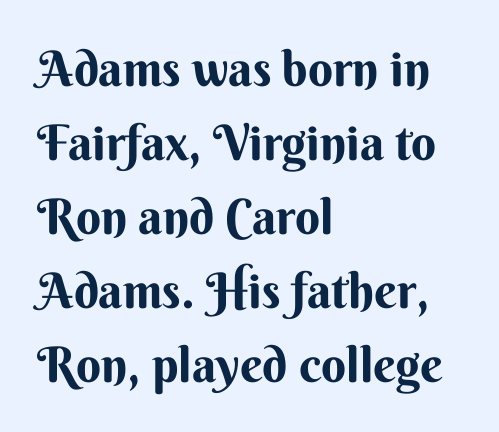
The space between consecutive lines is moderate. This is heavy type, rendered in bold. Character widths vary here, with narrow letters taking less room than wide ones. Line starts are locked; line ends wander. The foot of each line stays bare and open. No italicization has been applied; the sample stays upright.
